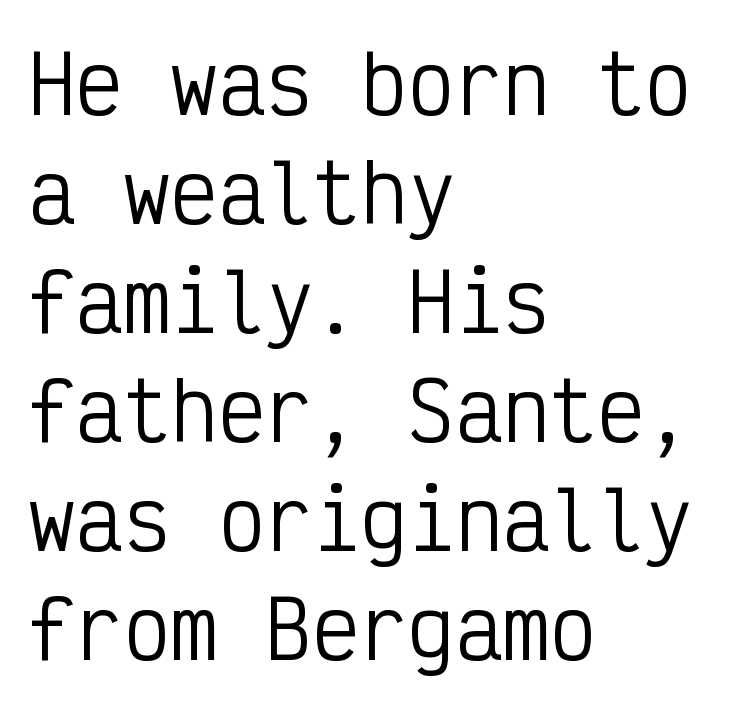
A clean baseline with only descenders dipping below it. The line-height multiplier appears to be the usual default. The characters are drawn with everyday or finer stroke widths. Default kerning and tracking; the words read as compact shapes. This rendering employs a face without finishing strokes, i.e., a sans-serif. The letters stand upright; this is a roman face.
